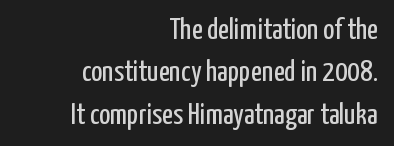
{"serif": "no", "italic": "no", "bold": "no", "weight": "regular", "width": "condensed", "stroke_contrast": "low", "x_height": "medium", "monospaced": "no", "underline": "no", "align": "right", "line_spacing": "normal", "line_spacing_ratio": 1.41, "letter_spacing": "normal", "letter_spacing_em": 0.0, "glyph_px": 30}
